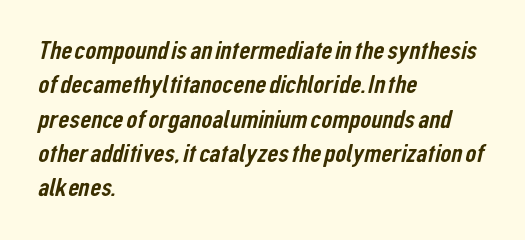
{"underline": "no", "align": "left", "line_spacing": "normal", "line_spacing_ratio": 1.27, "letter_spacing": "normal", "letter_spacing_em": 0.0, "glyph_px": 27}
